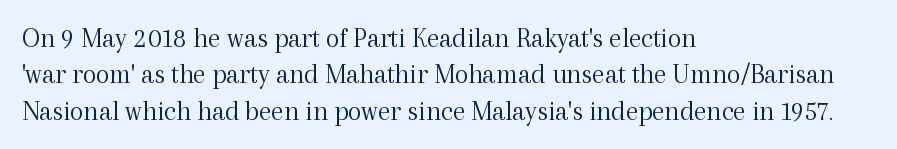
Q: Is the text bold? A: No.
Q: Is the text italic (slanted)? A: No, it is upright.
Q: Is the typeface a serif or a sans-serif typeface? A: Serif.
Q: Is the text underlined? A: No.
Q: How is the paragraph aligned? A: Left-aligned.
Q: Is the spacing between letters normal or unusually wide? A: Normal.
Q: Is the spacing between lines tight, normal or loose? A: Normal.
Q: Width (condensed, normal, or wide)? A: Normal.
Q: x-height? A: Medium.
Q: Monospaced? A: No.
